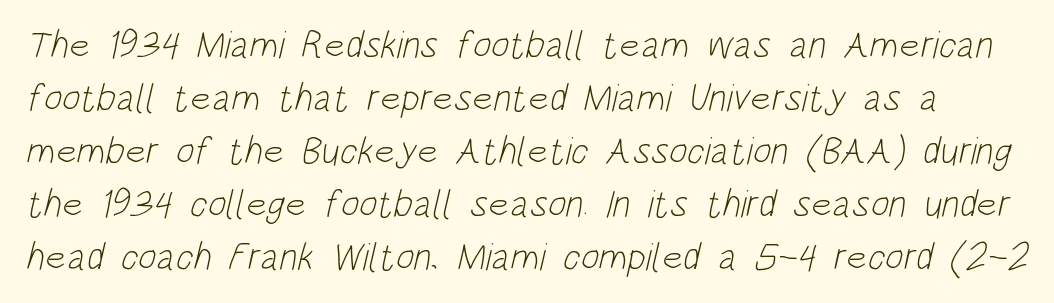
{"serif": "no", "bold": "no", "weight": "light", "width": "condensed", "stroke_contrast": "low", "x_height": "large", "monospaced": "no", "underline": "no", "line_spacing": "normal", "line_spacing_ratio": 1.36, "letter_spacing": "normal", "letter_spacing_em": 0.0, "glyph_px": 39}
